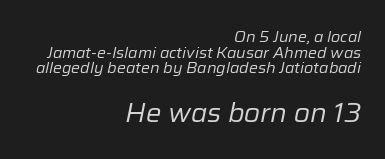
{"italic": "yes", "lean": "right", "slant_degrees": 12, "bold": "no", "underline": "no", "align": "right", "line_spacing": "tight", "line_spacing_ratio": 1.05, "letter_spacing": "normal", "letter_spacing_em": 0.0, "larger_block": "second", "size_ratio": 1.73, "glyph_px": 26}
